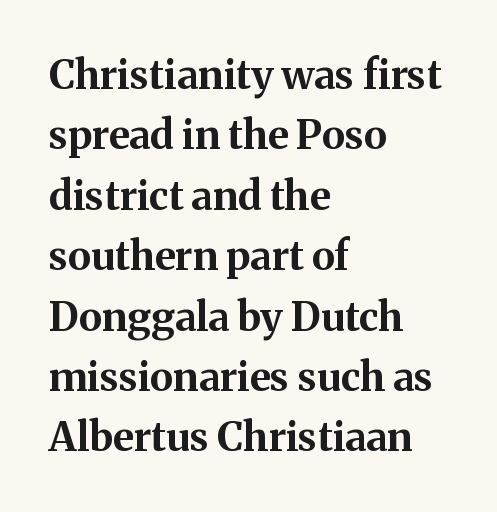
The image shows 40 px bold serif type, upright; set left-aligned, normal line spacing (1.51x), normal letter spacing, not underlined; medium stroke contrast and a medium x-height.
